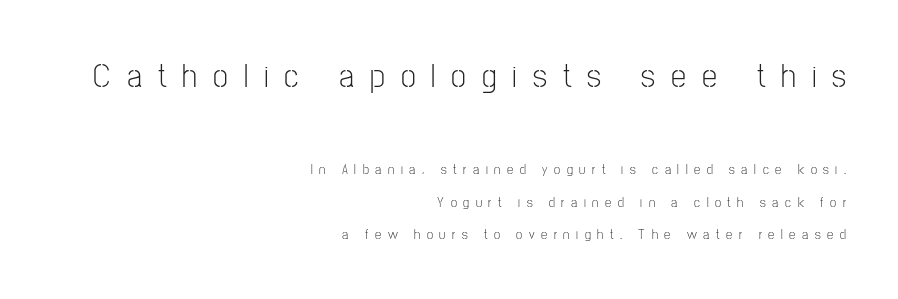
Q: Is the text bold? A: No.
Q: Is the text italic (slanted)? A: No, it is upright.
Q: Is the typeface a serif or a sans-serif typeface? A: Sans-serif.
Q: Is the text underlined? A: No.
Q: How is the paragraph aligned? A: Right-aligned.
Q: Is the spacing between letters normal or unusually wide? A: Unusually wide.
Q: Is the spacing between lines tight, normal or loose? A: Loose.
Q: Which block of text is set in a larger size, the first (top) or the second (bottom)? A: The first (top) one.
Q: Width (condensed, normal, or wide)? A: Condensed.
Q: Stroke contrast? A: Low.
Q: x-height? A: Medium.
Q: Monospaced? A: No.
